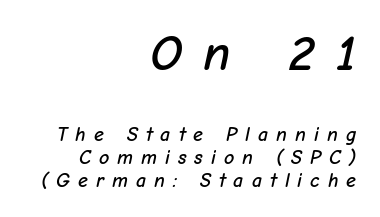
The image shows 51 px text type, italic (leaning right); set right-aligned, tight line spacing (1.15x), unusually wide letter spacing (+0.4 em), not underlined; the first (top) block is 2.55x larger; low stroke contrast and a medium x-height.
